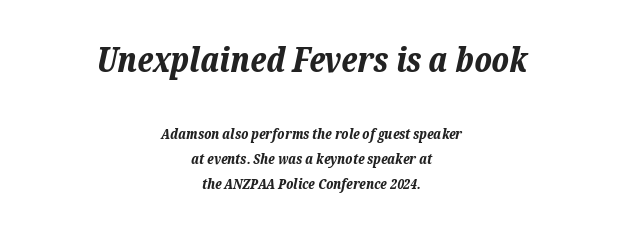
Default kerning and tracking; the words read as compact shapes. Slanted lettering throughout. Compare the two chunks: the upper has the greater cap height. Leftover space on each line is divided equally before and after the words. The letters advance in unequal steps, a hallmark of proportional type. No word sits above an underline.
